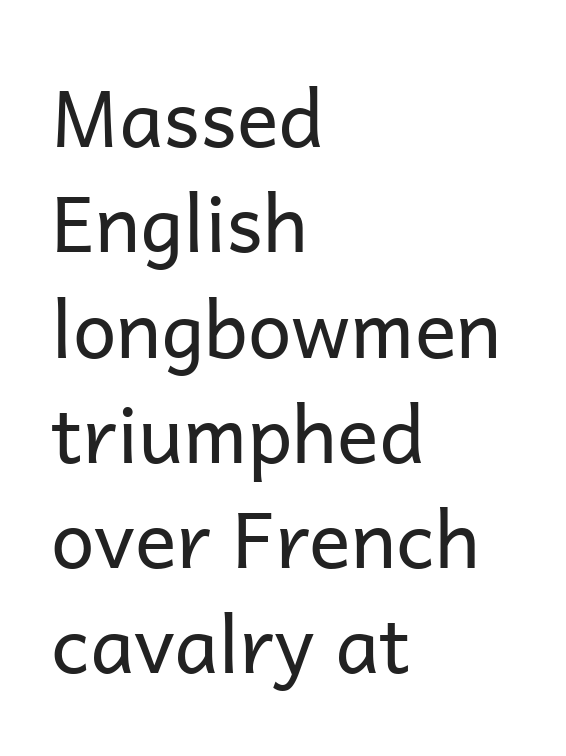
{"serif": "no", "italic": "no", "bold": "no", "weight": "regular", "width": "normal", "stroke_contrast": "low", "x_height": "medium", "monospaced": "no", "underline": "no", "align": "left", "line_spacing": "normal", "line_spacing_ratio": 1.35, "letter_spacing": "normal", "letter_spacing_em": 0.0, "glyph_px": 78}
